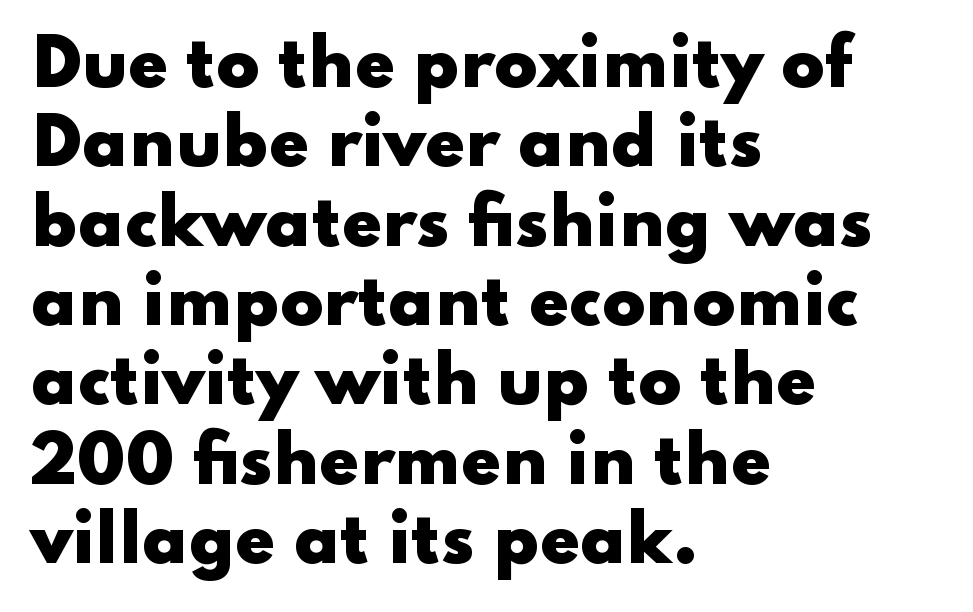
{"serif": "no", "italic": "no", "bold": "yes", "weight": "heavy", "width": "wide", "stroke_contrast": "low", "x_height": "small", "monospaced": "no", "underline": "no", "align": "left", "line_spacing_ratio": 1.24, "letter_spacing": "normal", "letter_spacing_em": 0.0, "glyph_px": 64}
